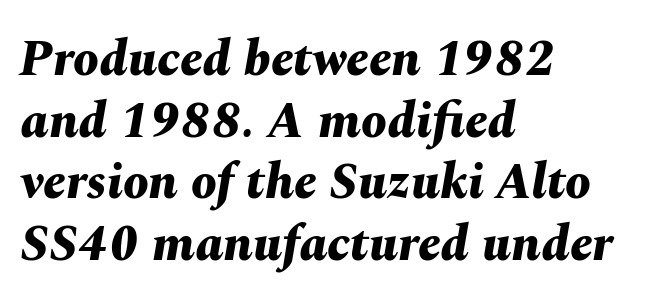
{"italic": "yes", "lean": "right", "slant_degrees": 10, "bold": "yes", "weight": "bold", "width": "normal", "stroke_contrast": "medium", "x_height": "medium", "monospaced": "no", "underline": "no", "align": "left", "line_spacing_ratio": 1.21, "letter_spacing": "normal", "letter_spacing_em": 0.0, "glyph_px": 51}
